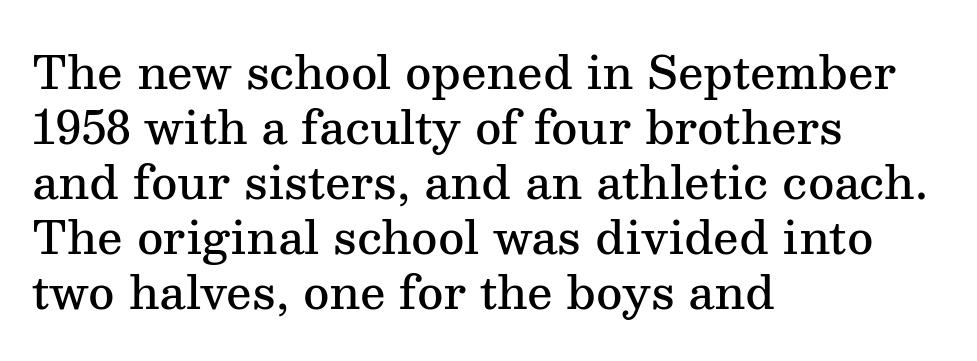
The image shows 45 px semibold serif type, upright; set left-aligned, line spacing 1.22x, normal letter spacing, not underlined; medium stroke contrast and a medium x-height.
